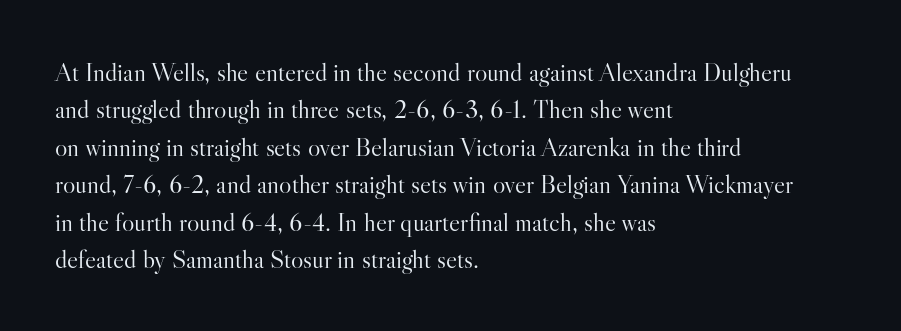
Is the letter spacing exaggerated? No — it looks like the ordinary default. This block has exactly the height ordinary leading produces. This is the regular roman posture of the typeface. Weight: not bold — regular or lighter.
